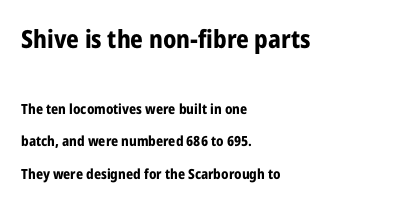
The image shows 25 px bold type, upright; set left-aligned, loose line spacing (2.32x), normal letter spacing, not underlined; the first (top) block is 1.79x larger.
